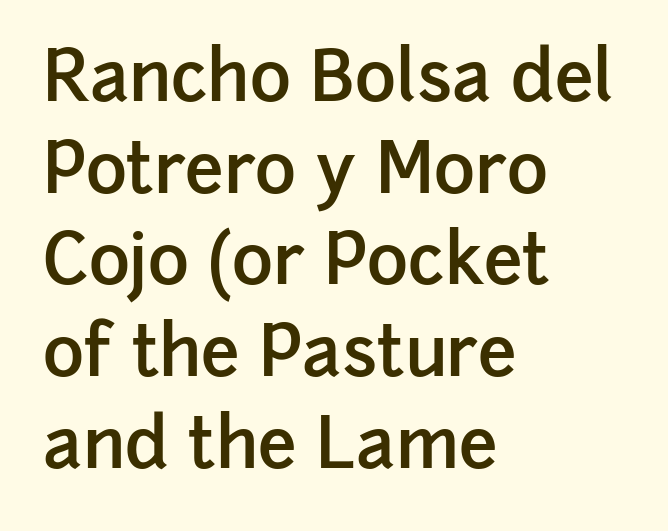
Lines of text with bare space underneath. On the weight axis this lands at semibold, roughly 600. Italic? Not at all — the glyphs are vertical. Are there feet on the stems? There aren't — it's a sans. Where is the straight margin? On the left.
